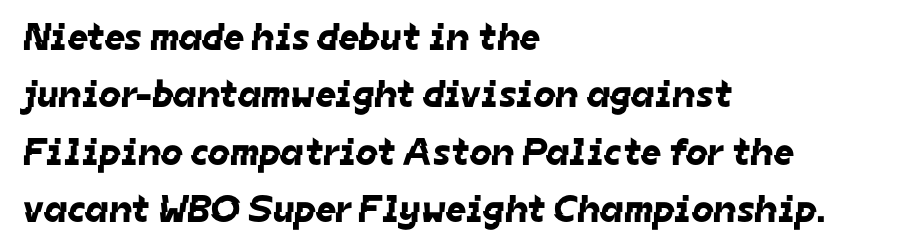
The image shows 39 px sans-serif type; set left-aligned, normal line spacing (1.47x), normal letter spacing, not underlined; low stroke contrast and a medium x-height.
